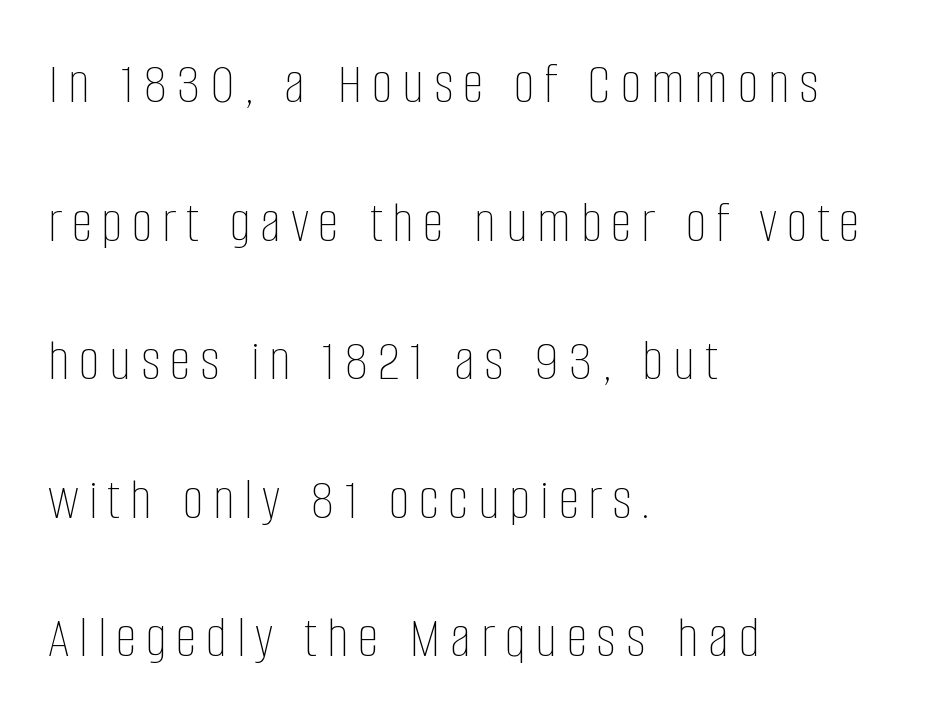
The image shows 60 px thin, condensed type, upright; set left-aligned, loose line spacing (2.31x), not underlined; low stroke contrast and a large x-height.
